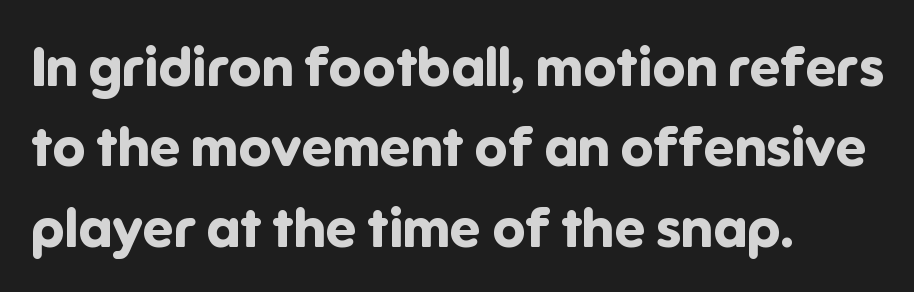
Q: Is the text bold? A: Yes.
Q: Is the text italic (slanted)? A: No, it is upright.
Q: Is the typeface a serif or a sans-serif typeface? A: Sans-serif.
Q: Is the text underlined? A: No.
Q: How is the paragraph aligned? A: Left-aligned.
Q: Is the spacing between letters normal or unusually wide? A: Normal.
Q: Is the spacing between lines tight, normal or loose? A: Normal.
Q: Width (condensed, normal, or wide)? A: Normal.
Q: Stroke contrast? A: Low.
Q: x-height? A: Medium.
Q: Monospaced? A: No.
